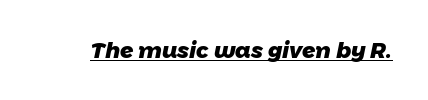
The image shows 22 px bold type; set normal letter spacing, underlined.
